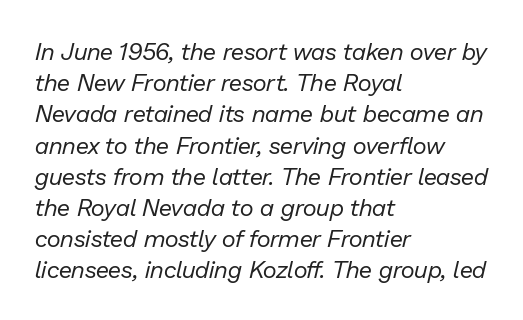
Left-aligned paragraph, ragged on the right. Look at the tracking — it's just the regular setting, nothing added. Type without underlining. Rows of type keep a routine distance in the vertical direction. The rendering applies a slant to the glyphs. A light-to-regular cut is what we see here.
